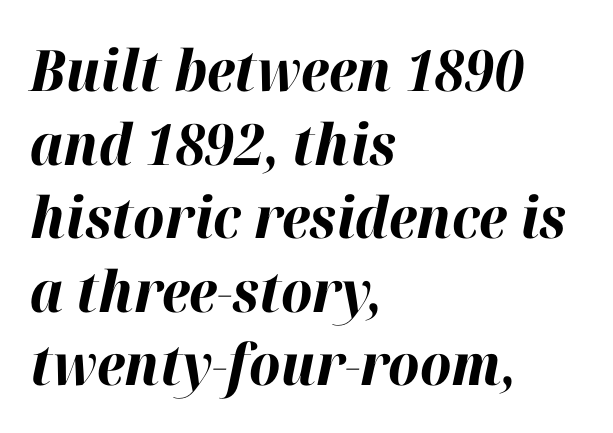
Q: Is the text bold? A: Yes.
Q: Is the text italic (slanted)? A: Yes, it leans right by about 12 degrees.
Q: Is the text underlined? A: No.
Q: How is the paragraph aligned? A: Left-aligned.
Q: Is the spacing between letters normal or unusually wide? A: Normal.
Q: Is the spacing between lines tight, normal or loose? A: Normal.
Q: Width (condensed, normal, or wide)? A: Normal.
Q: Stroke contrast? A: High.
Q: x-height? A: Medium.
Q: Monospaced? A: No.
